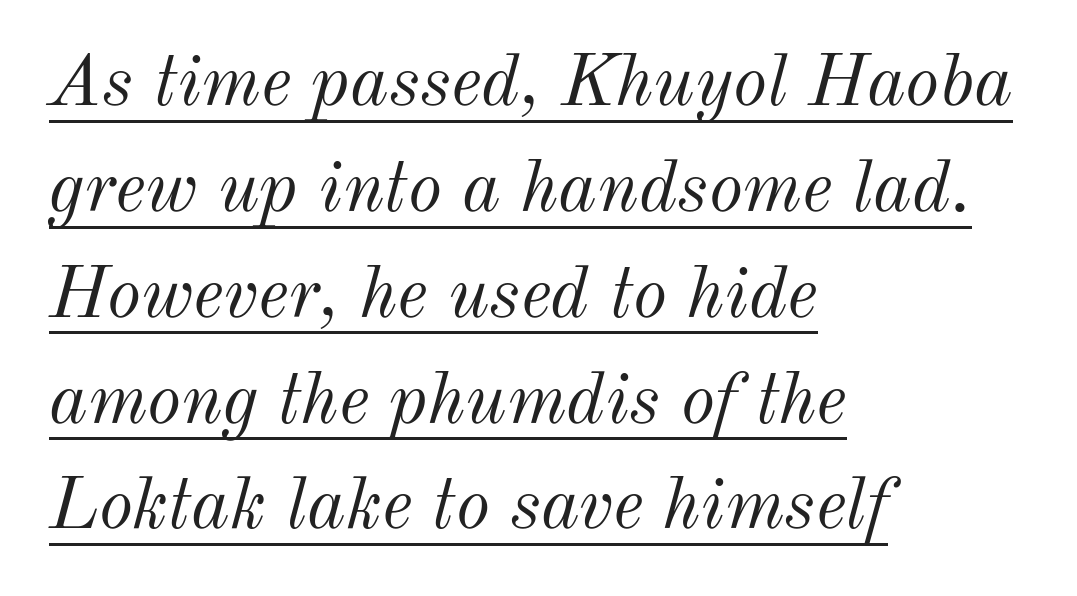
Yep, that's italic — everything's leaning. The passage shown has conventional tracking throughout. Vertical spacing — default. The characters are drawn with everyday or finer stroke widths.
